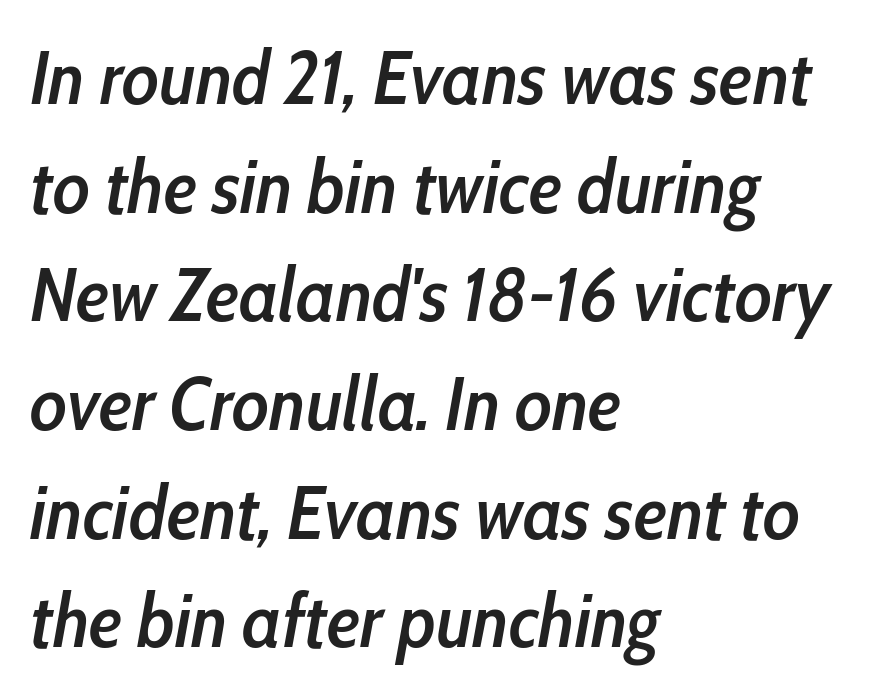
Q: Is the text bold? A: Semi-bold.
Q: Is the text italic (slanted)? A: Yes, it leans right by about 10 degrees.
Q: Is the text underlined? A: No.
Q: How is the paragraph aligned? A: Left-aligned.
Q: Is the spacing between letters normal or unusually wide? A: Normal.
Q: Is the spacing between lines tight, normal or loose? A: Normal.
Q: Width (condensed, normal, or wide)? A: Condensed.
Q: Stroke contrast? A: Low.
Q: x-height? A: Medium.
Q: Monospaced? A: No.
